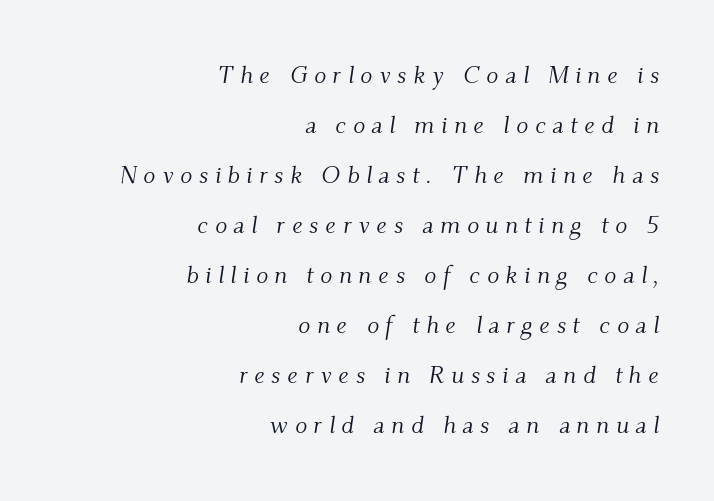
The image shows 25 px text type, italic (leaning right); set right-aligned, loose line spacing (2.0x), unusually wide letter spacing (+0.26 em), not underlined.
